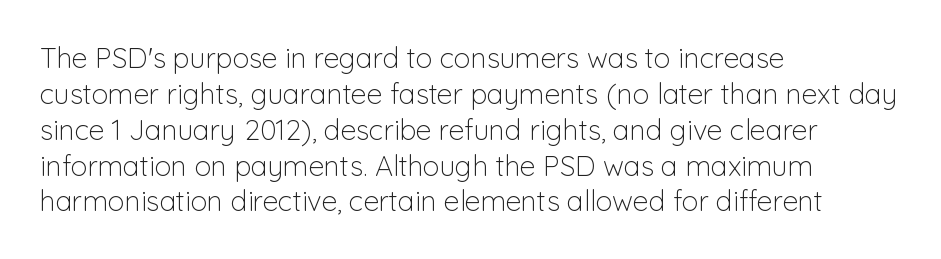
The image shows 28 px light sans-serif type, upright; set left-aligned, normal line spacing (1.28x), normal letter spacing, not underlined; low stroke contrast and a medium x-height.
